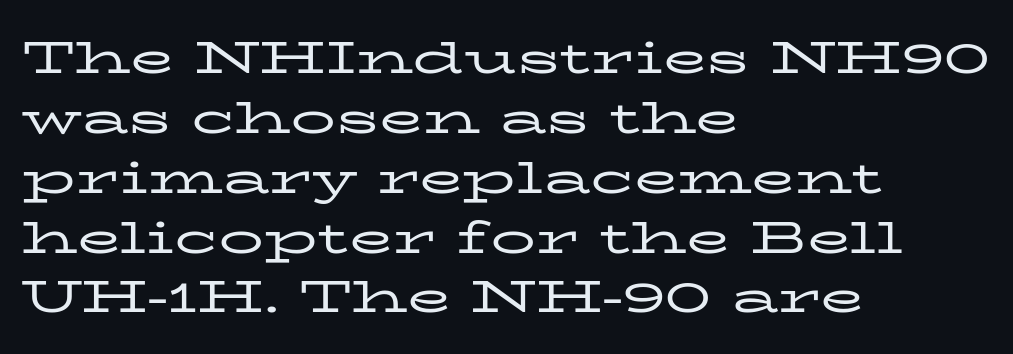
Looks like regular typesetting: each glyph gets only the width it needs. In terms of letterform style, serifs are clearly present. Nothing heavy about these letters — not bold at all. If you measured baseline to baseline, you'd find a middling distance. Ascenders rise straight up at ninety degrees. Leftover space on each line is placed entirely after the last word.
